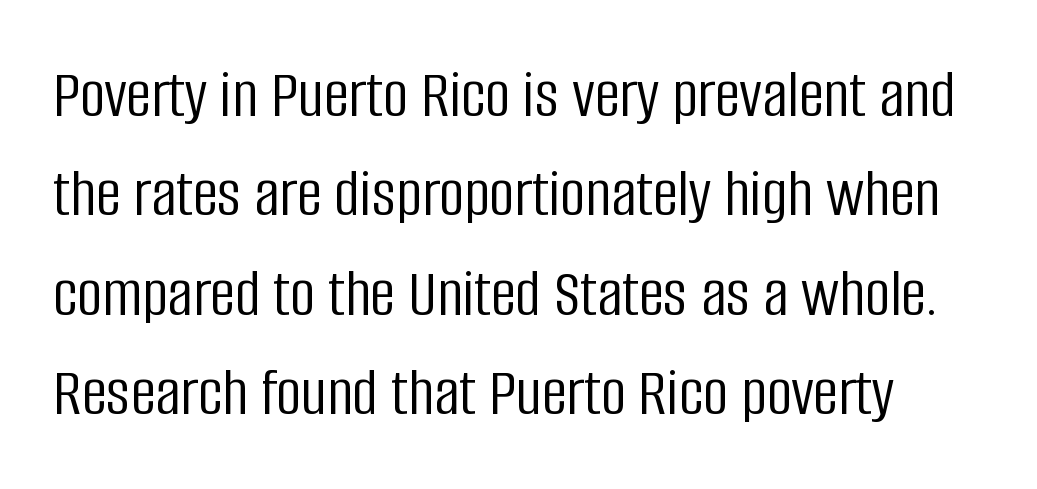
Successive baselines arrive at the customary interval. The passage shown is typed in a proportional face where columns would drift. The font is comparable to plain body text, perhaps lighter. This is the regular roman posture of the typeface.
